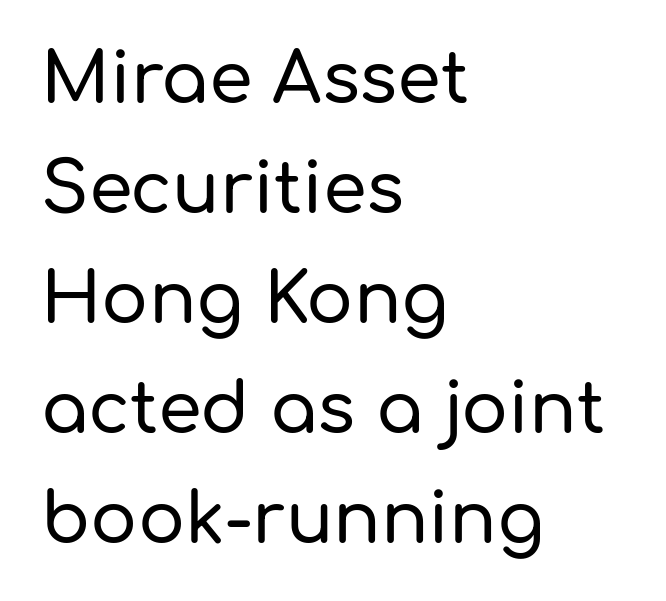
It's the straight-up-and-down kind of type. Underline: absent. Leftover space on each line is placed entirely after the last word. The designer went with a sans here, leaving each stem footless. You could not count columns in this text — the font is proportionally spaced. Summary of vertical rhythm: regular, with standard interline spacing.
